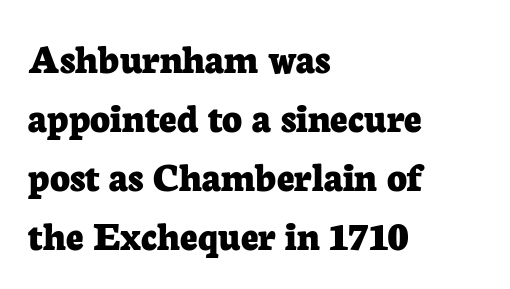
The image shows 43 px bold serif type, upright; set left-aligned, normal line spacing (1.37x), normal letter spacing, not underlined; low stroke contrast and a medium x-height.
